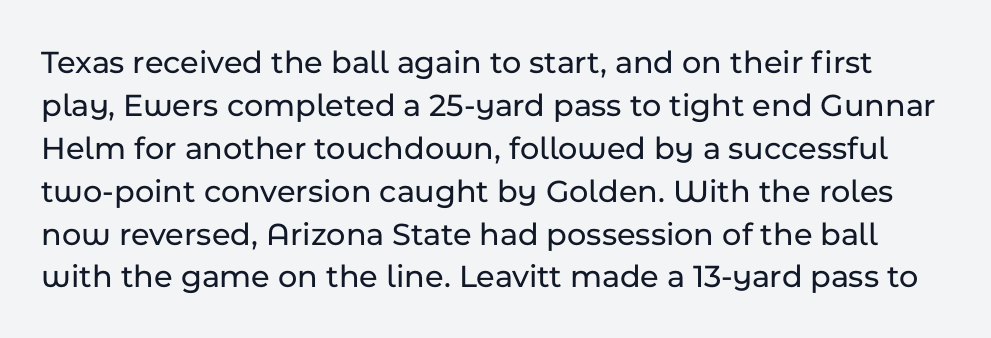
Q: Is the text italic (slanted)? A: No, it is upright.
Q: Is the typeface a serif or a sans-serif typeface? A: Sans-serif.
Q: Is the text underlined? A: No.
Q: Is the spacing between letters normal or unusually wide? A: Normal.
Q: Is the spacing between lines tight, normal or loose? A: Normal.
Q: Width (condensed, normal, or wide)? A: Normal.
Q: Stroke contrast? A: Low.
Q: x-height? A: Medium.
Q: Monospaced? A: No.
